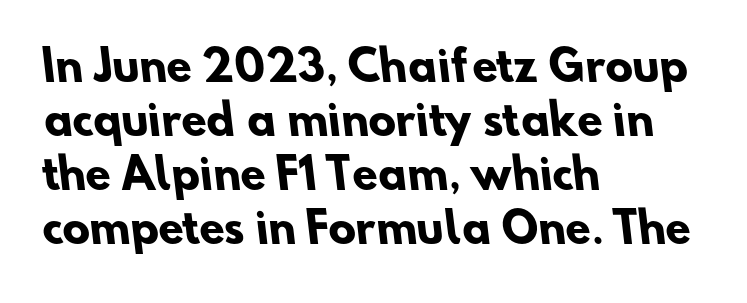
Q: Is the text bold? A: Yes.
Q: Is the typeface a serif or a sans-serif typeface? A: Sans-serif.
Q: Is the text underlined? A: No.
Q: How is the paragraph aligned? A: Left-aligned.
Q: Is the spacing between letters normal or unusually wide? A: Normal.
Q: Is the spacing between lines tight, normal or loose? A: Normal.
Q: Width (condensed, normal, or wide)? A: Normal.
Q: Stroke contrast? A: Low.
Q: x-height? A: Small.
Q: Monospaced? A: No.
